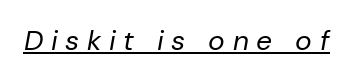
Q: Is the text bold? A: No.
Q: Is the text italic (slanted)? A: Yes, it leans right by about 10 degrees.
Q: Is the text underlined? A: Yes.
Q: Is the spacing between letters normal or unusually wide? A: Unusually wide.
Q: Width (condensed, normal, or wide)? A: Normal.
Q: Stroke contrast? A: Low.
Q: x-height? A: Medium.
Q: Monospaced? A: No.
